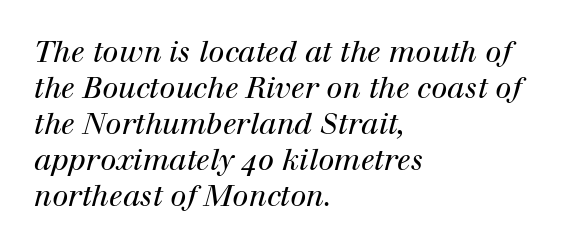
You can tell from the footed stems that serif type was used. Descenders hang freely into open space. Short note: letters normally spaced. An italicized treatment has been applied to the whole sample.
